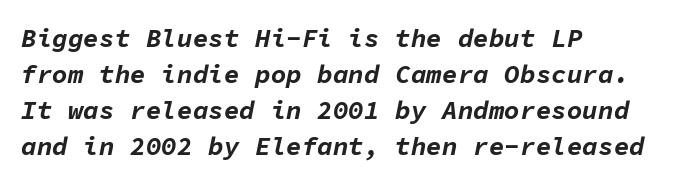
Q: Is the text bold? A: Yes.
Q: Is the text italic (slanted)? A: Yes, it leans right by about 11 degrees.
Q: Is the text underlined? A: No.
Q: How is the paragraph aligned? A: Left-aligned.
Q: Is the spacing between letters normal or unusually wide? A: Normal.
Q: Is the spacing between lines tight, normal or loose? A: Normal.
